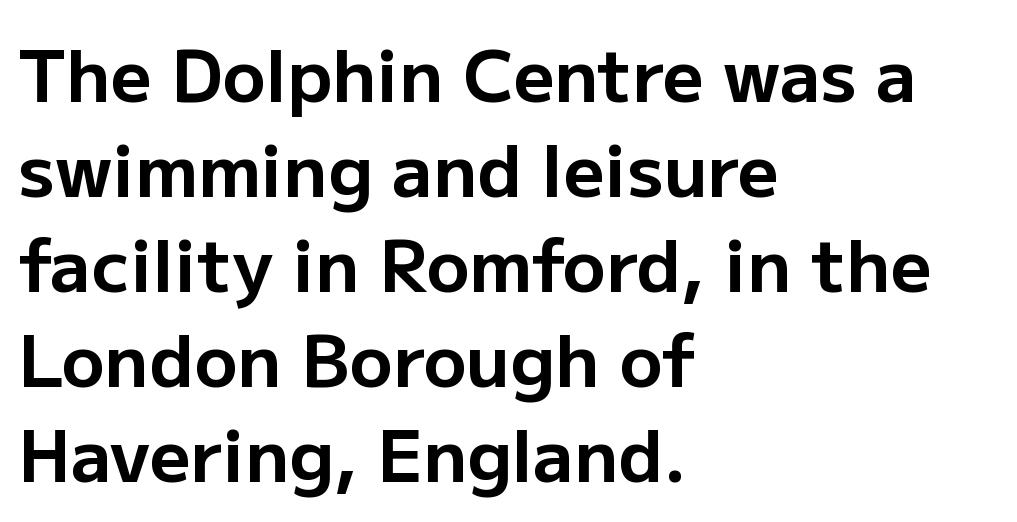
Q: Is the text bold? A: Yes.
Q: Is the text italic (slanted)? A: No, it is upright.
Q: Is the typeface a serif or a sans-serif typeface? A: Sans-serif.
Q: Is the text underlined? A: No.
Q: How is the paragraph aligned? A: Left-aligned.
Q: Is the spacing between letters normal or unusually wide? A: Normal.
Q: Is the spacing between lines tight, normal or loose? A: Normal.
Q: Width (condensed, normal, or wide)? A: Normal.
Q: Stroke contrast? A: Low.
Q: x-height? A: Medium.
Q: Monospaced? A: No.
